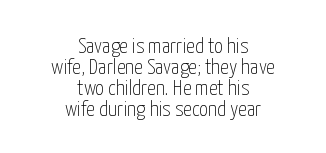
{"italic": "no", "bold": "no", "underline": "no", "align": "center", "line_spacing": "tight", "line_spacing_ratio": 0.96, "letter_spacing": "normal", "letter_spacing_em": 0.0, "glyph_px": 22}
